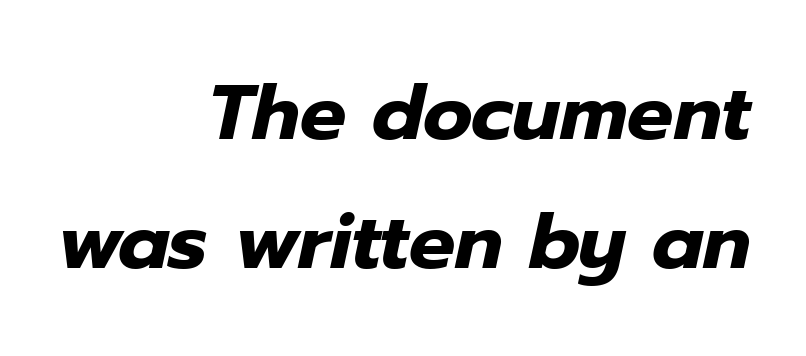
The image shows 77 px heavy type, italic (leaning right); set right-aligned, normal line spacing (1.67x), normal letter spacing, not underlined; low stroke contrast and a medium x-height.
